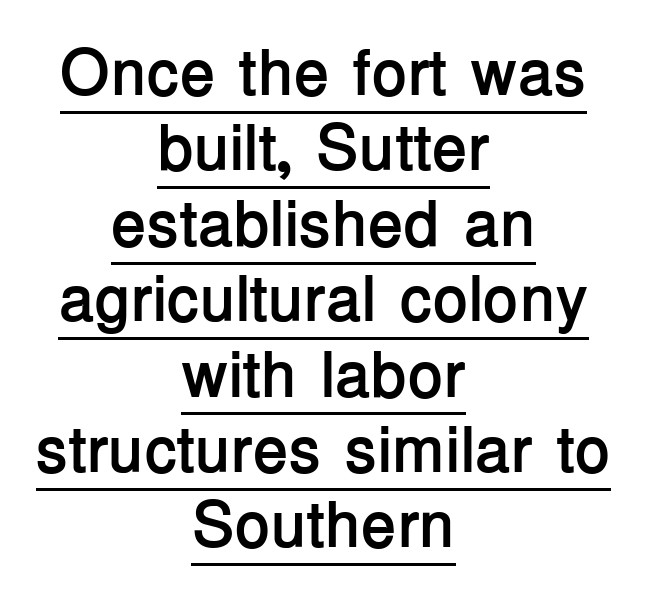
The image shows 65 px semibold sans-serif type, upright; set centered, line spacing 1.16x, normal letter spacing, underlined; low stroke contrast and a medium x-height.
